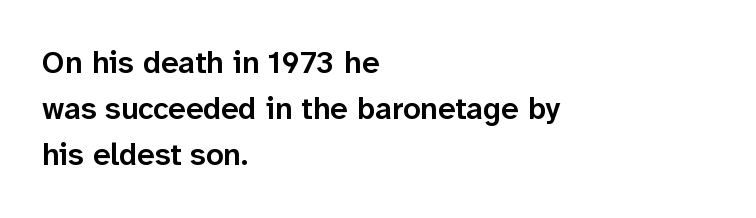
The image shows 31 px semibold sans-serif type, upright; set left-aligned, normal line spacing (1.49x), normal letter spacing, not underlined; low stroke contrast and a medium x-height.
